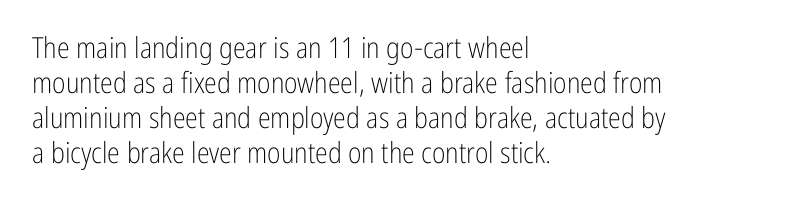
{"serif": "no", "italic": "no", "bold": "no", "weight": "light", "width": "condensed", "stroke_contrast": "low", "x_height": "medium", "monospaced": "no", "underline": "no", "align": "left", "line_spacing_ratio": 1.21, "letter_spacing": "normal", "letter_spacing_em": 0.0, "glyph_px": 29}
